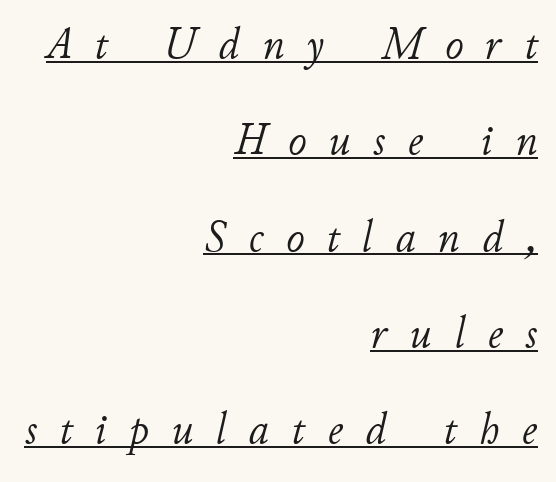
The image shows 45 px light type, italic (leaning right); set right-aligned, loose line spacing (2.14x), unusually wide letter spacing (+0.5 em), underlined; low stroke contrast and a small x-height.
